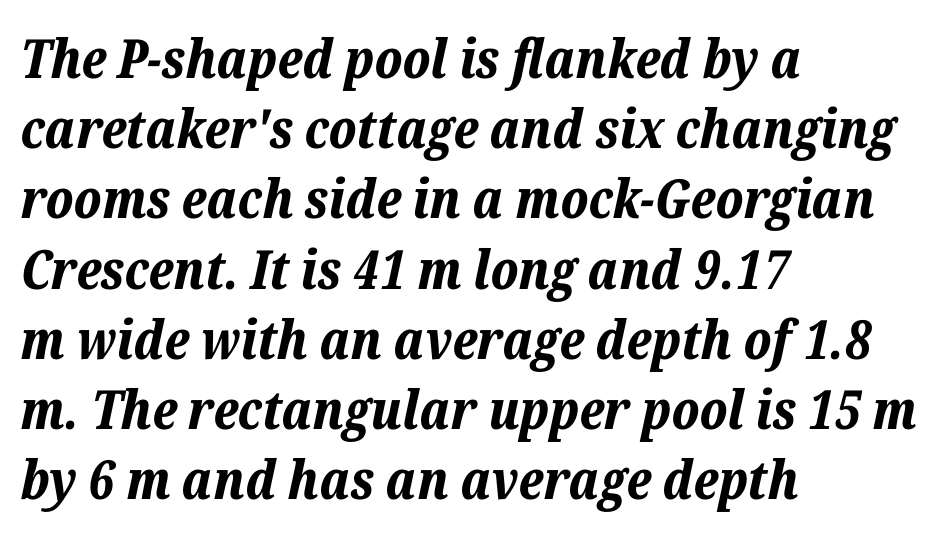
Q: Is the text bold? A: Yes.
Q: Is the text italic (slanted)? A: Yes, it leans right by about 12 degrees.
Q: Is the text underlined? A: No.
Q: How is the paragraph aligned? A: Left-aligned.
Q: Is the spacing between letters normal or unusually wide? A: Normal.
Q: Is the spacing between lines tight, normal or loose? A: Normal.
Q: Width (condensed, normal, or wide)? A: Normal.
Q: Stroke contrast? A: Low.
Q: x-height? A: Medium.
Q: Monospaced? A: No.
